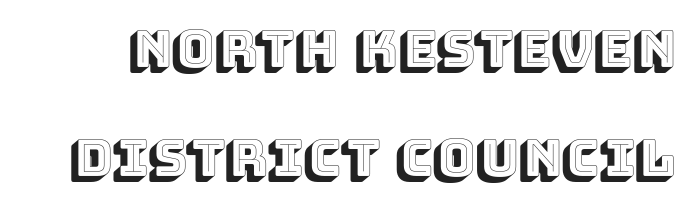
The image shows 51 px text type, upright; set loose line spacing (2.14x), normal letter spacing, not underlined; a large x-height.
